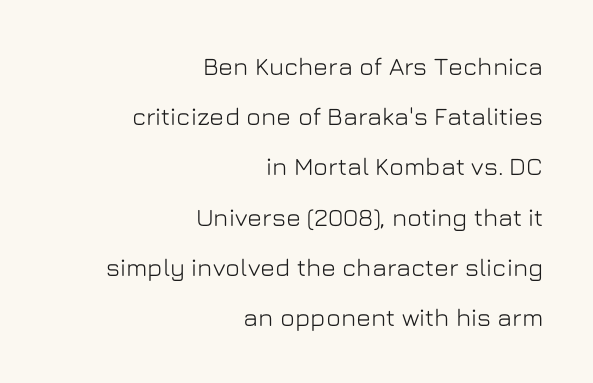
{"italic": "no", "underline": "no", "align": "right", "line_spacing": "loose", "line_spacing_ratio": 2.01, "letter_spacing": "normal", "letter_spacing_em": 0.0, "glyph_px": 25}
